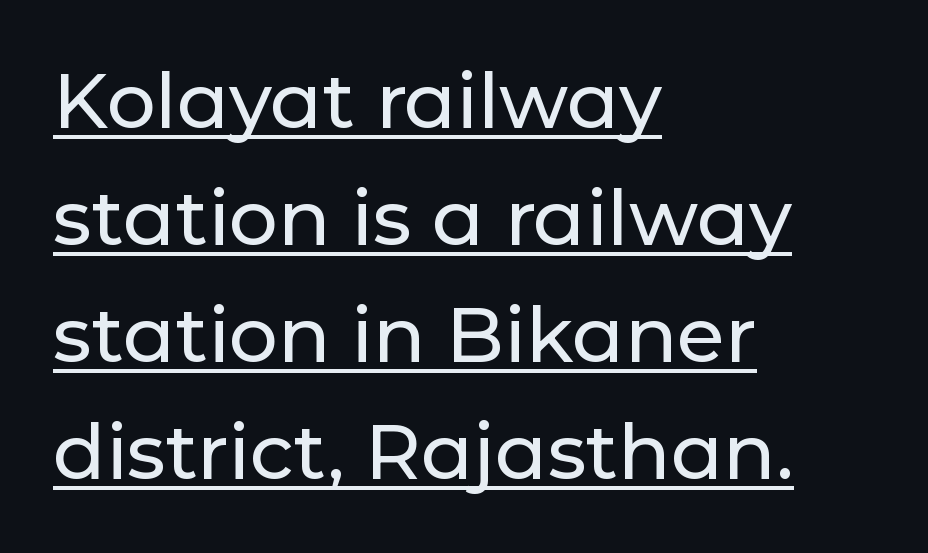
The image shows 77 px sans-serif type, upright; set left-aligned, normal line spacing (1.52x), normal letter spacing, underlined; low stroke contrast and a medium x-height.
